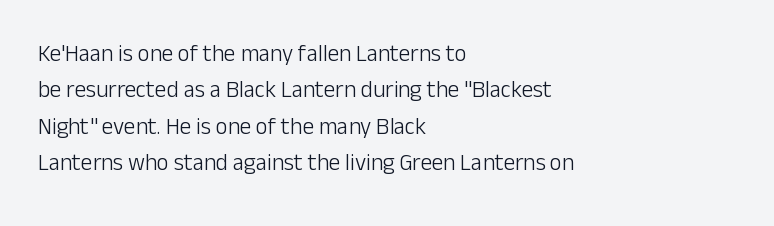
{"italic": "no", "bold": "no", "underline": "no", "align": "left", "line_spacing": "normal", "line_spacing_ratio": 1.58, "letter_spacing": "normal", "letter_spacing_em": 0.0, "glyph_px": 23}
